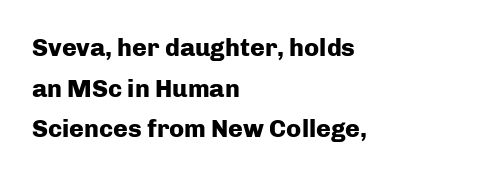
The image shows 25 px bold type, upright; set left-aligned, normal line spacing (1.63x), normal letter spacing, not underlined.
